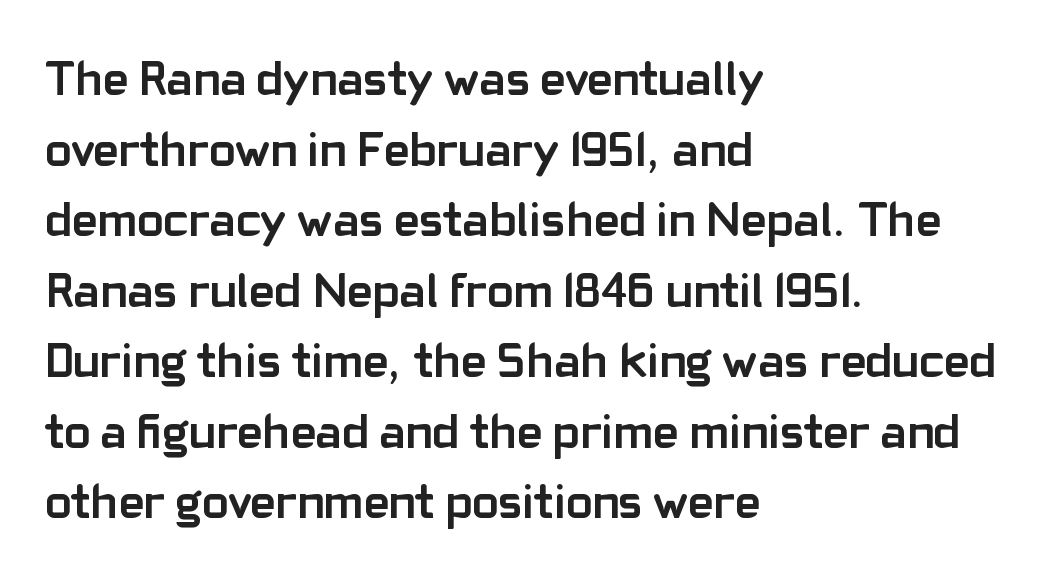
Q: Is the text bold? A: Yes.
Q: Is the text italic (slanted)? A: No, it is upright.
Q: Is the typeface a serif or a sans-serif typeface? A: Sans-serif.
Q: Is the text underlined? A: No.
Q: How is the paragraph aligned? A: Left-aligned.
Q: Is the spacing between letters normal or unusually wide? A: Normal.
Q: Is the spacing between lines tight, normal or loose? A: Normal.
Q: Width (condensed, normal, or wide)? A: Normal.
Q: Stroke contrast? A: Low.
Q: x-height? A: Medium.
Q: Monospaced? A: No.
